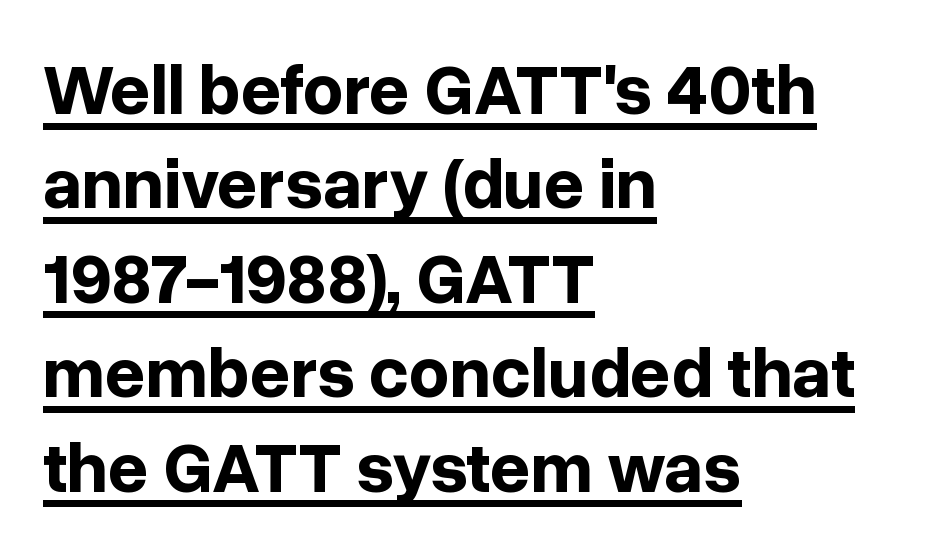
Q: Is the text bold? A: Yes.
Q: Is the text italic (slanted)? A: No, it is upright.
Q: Is the typeface a serif or a sans-serif typeface? A: Sans-serif.
Q: Is the text underlined? A: Yes.
Q: How is the paragraph aligned? A: Left-aligned.
Q: Is the spacing between letters normal or unusually wide? A: Normal.
Q: Is the spacing between lines tight, normal or loose? A: Normal.
Q: Width (condensed, normal, or wide)? A: Normal.
Q: Stroke contrast? A: Low.
Q: x-height? A: Medium.
Q: Monospaced? A: No.
